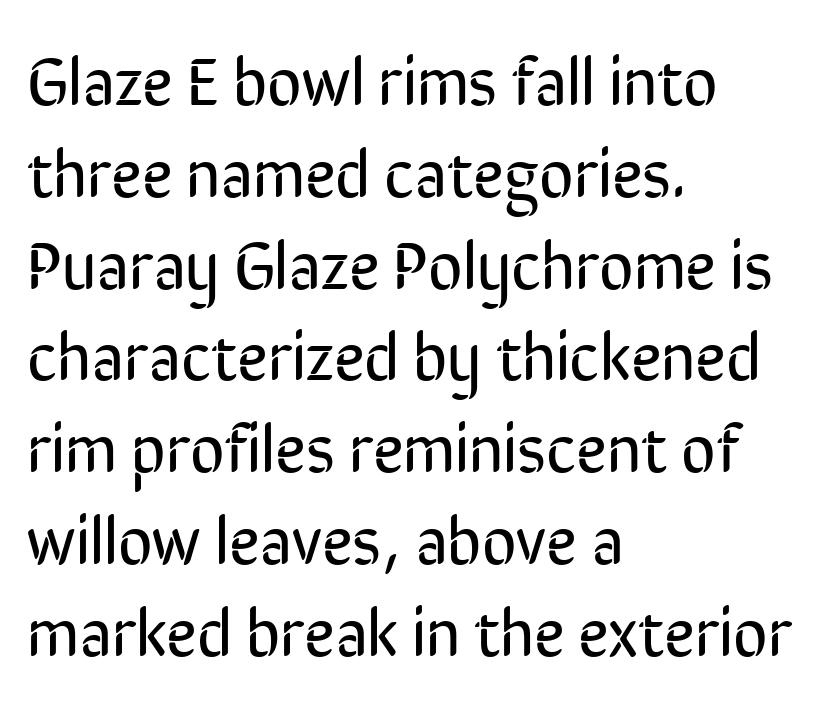
Q: Is the text bold? A: No.
Q: Is the text italic (slanted)? A: No, it is upright.
Q: Is the typeface a serif or a sans-serif typeface? A: Sans-serif.
Q: Is the text underlined? A: No.
Q: How is the paragraph aligned? A: Left-aligned.
Q: Is the spacing between letters normal or unusually wide? A: Normal.
Q: Is the spacing between lines tight, normal or loose? A: Normal.
Q: Width (condensed, normal, or wide)? A: Condensed.
Q: Stroke contrast? A: Low.
Q: x-height? A: Medium.
Q: Monospaced? A: No.
